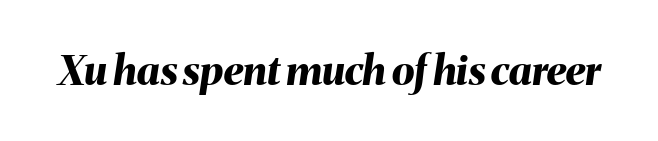
Q: Is the text bold? A: Yes.
Q: Is the text italic (slanted)? A: Yes, it leans right by about 8 degrees.
Q: Is the text underlined? A: No.
Q: Is the spacing between letters normal or unusually wide? A: Normal.
Q: Width (condensed, normal, or wide)? A: Normal.
Q: Stroke contrast? A: Medium.
Q: x-height? A: Medium.
Q: Monospaced? A: No.
